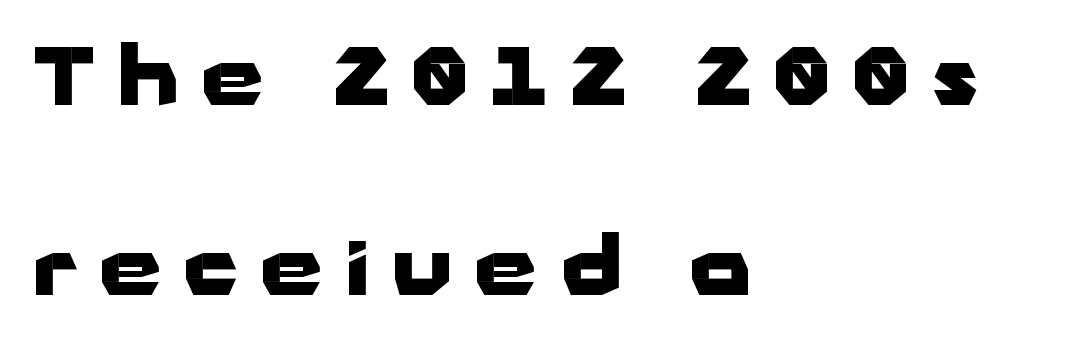
Q: Is the text bold? A: Yes.
Q: Is the text italic (slanted)? A: No, it is upright.
Q: Is the typeface a serif or a sans-serif typeface? A: Sans-serif.
Q: Is the text underlined? A: No.
Q: How is the paragraph aligned? A: Left-aligned.
Q: Is the spacing between letters normal or unusually wide? A: Unusually wide.
Q: Is the spacing between lines tight, normal or loose? A: Loose.
Q: Width (condensed, normal, or wide)? A: Wide.
Q: Stroke contrast? A: Low.
Q: x-height? A: Medium.
Q: Monospaced? A: No.
